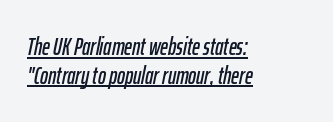
One-word summary of the alignment: left. The horizontal fit of the characters is conventional and even. The lettering is marked with a stroke running underneath it. Every character sits at an angle, as italics do.
